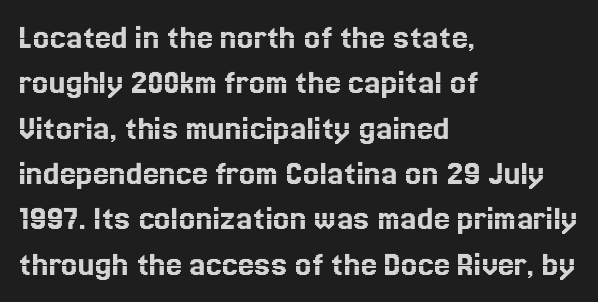
The image shows 36 px text type, upright; set left-aligned, normal line spacing (1.26x), normal letter spacing, not underlined; a medium x-height.
